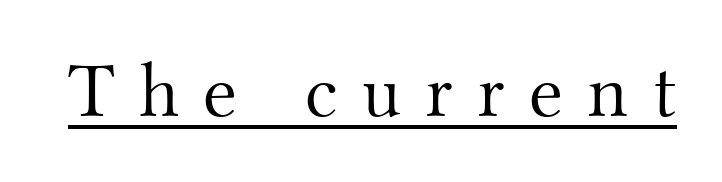
Q: Is the text bold? A: No.
Q: Is the text italic (slanted)? A: No, it is upright.
Q: Is the typeface a serif or a sans-serif typeface? A: Serif.
Q: Is the text underlined? A: Yes.
Q: Is the spacing between letters normal or unusually wide? A: Unusually wide.
Q: Width (condensed, normal, or wide)? A: Normal.
Q: Stroke contrast? A: Medium.
Q: x-height? A: Small.
Q: Monospaced? A: No.
